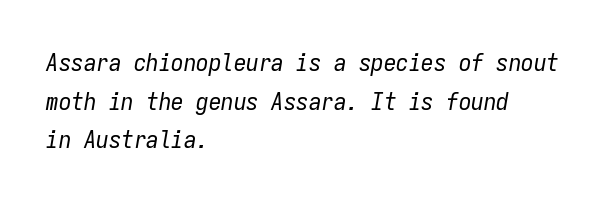
{"italic": "yes", "lean": "right", "slant_degrees": 9, "bold": "no", "underline": "no", "align": "left", "line_spacing": "normal", "line_spacing_ratio": 1.55, "letter_spacing": "normal", "letter_spacing_em": 0.0, "glyph_px": 25}
